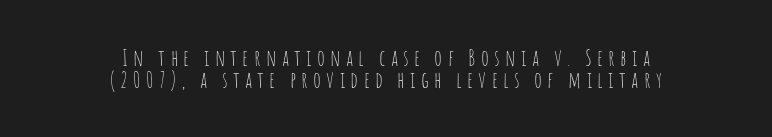
{"italic": "no", "bold": "no", "underline": "no", "align": "center", "line_spacing": "tight", "line_spacing_ratio": 0.96, "letter_spacing": "wide", "letter_spacing_em": 0.23, "glyph_px": 23}
